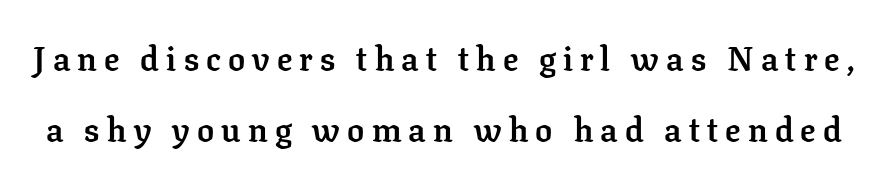
Q: Is the text bold? A: Yes.
Q: Is the text italic (slanted)? A: No, it is upright.
Q: Is the typeface a serif or a sans-serif typeface? A: Serif.
Q: Is the text underlined? A: No.
Q: Is the spacing between letters normal or unusually wide? A: Unusually wide.
Q: Is the spacing between lines tight, normal or loose? A: Loose.
Q: Width (condensed, normal, or wide)? A: Normal.
Q: Stroke contrast? A: Low.
Q: x-height? A: Medium.
Q: Monospaced? A: No.
